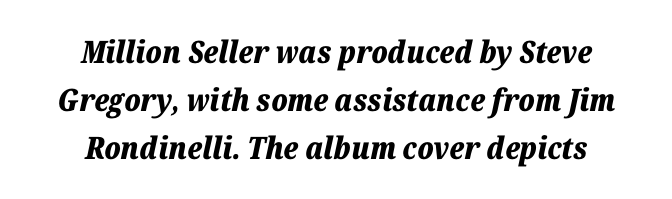
{"italic": "yes", "lean": "right", "slant_degrees": 12, "bold": "yes", "weight": "bold", "width": "normal", "stroke_contrast": "low", "x_height": "medium", "monospaced": "no", "underline": "no", "align": "center", "line_spacing": "normal", "line_spacing_ratio": 1.55, "letter_spacing": "normal", "letter_spacing_em": 0.0, "glyph_px": 31}
